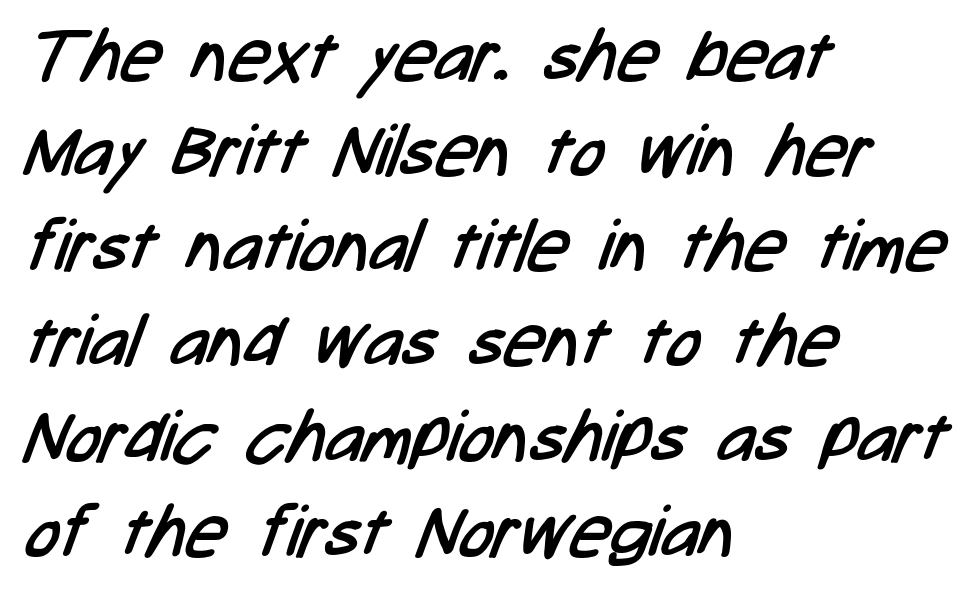
Does extra space separate the letters? No, they use regular spacing. The lines are quadded left. Are there feet on the stems? There aren't — it's a sans. Anything drawn beneath the words? Only blank space. The passage shown is typed in a proportional face where columns would drift.
